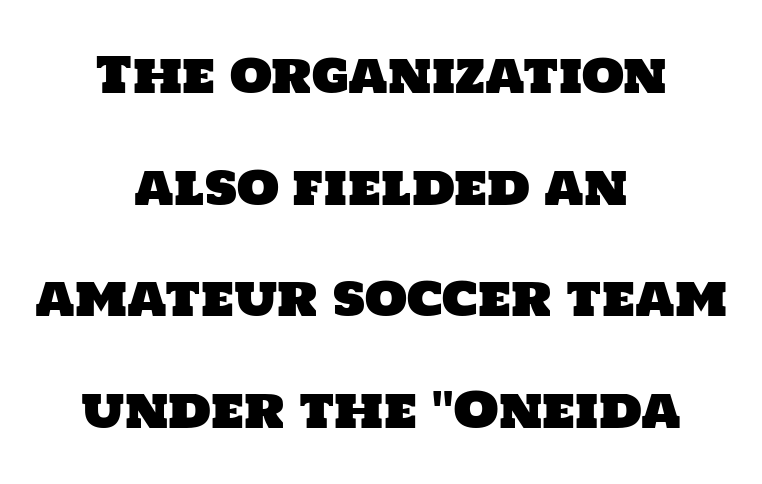
The image shows 49 px sans-serif type; set centered, loose line spacing (2.28x), normal letter spacing, not underlined; low stroke contrast and a large x-height.
